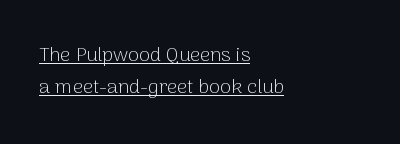
Q: Is the text bold? A: No.
Q: Is the text italic (slanted)? A: No, it is upright.
Q: Is the text underlined? A: Yes.
Q: How is the paragraph aligned? A: Left-aligned.
Q: Is the spacing between letters normal or unusually wide? A: Normal.
Q: Is the spacing between lines tight, normal or loose? A: Normal.
